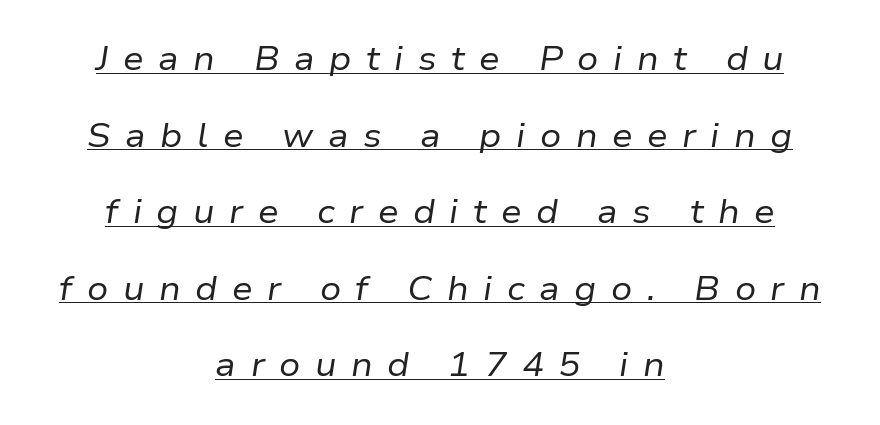
The image shows 33 px regular-weight type, italic (leaning right); set centered, loose line spacing (2.32x), unusually wide letter spacing (+0.44 em), underlined; low stroke contrast and a medium x-height.
